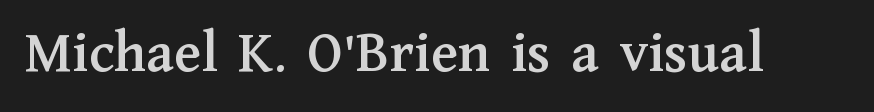
Q: Is the text italic (slanted)? A: No, it is upright.
Q: Is the typeface a serif or a sans-serif typeface? A: Serif.
Q: Is the text underlined? A: No.
Q: Is the spacing between letters normal or unusually wide? A: Normal.
Q: Width (condensed, normal, or wide)? A: Normal.
Q: Stroke contrast? A: Medium.
Q: x-height? A: Medium.
Q: Monospaced? A: No.
